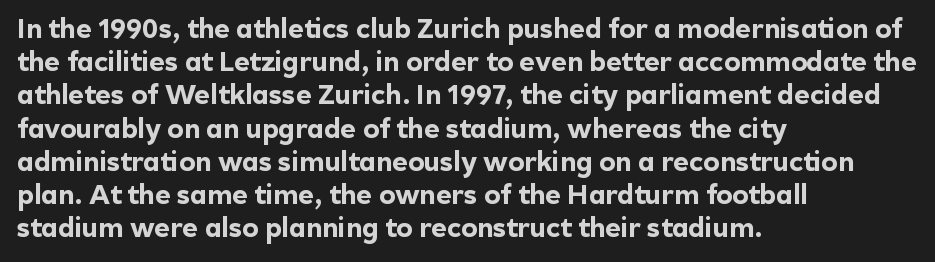
The image shows 27 px bold type, upright; set left-aligned, line spacing 1.23x, normal letter spacing, not underlined.
